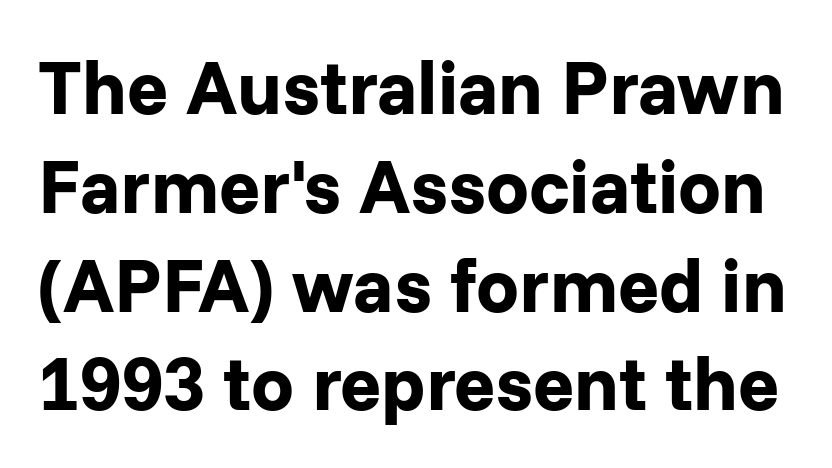
Q: Is the text bold? A: Yes.
Q: Is the text italic (slanted)? A: No, it is upright.
Q: Is the typeface a serif or a sans-serif typeface? A: Sans-serif.
Q: Is the text underlined? A: No.
Q: Is the spacing between letters normal or unusually wide? A: Normal.
Q: Is the spacing between lines tight, normal or loose? A: Normal.
Q: Width (condensed, normal, or wide)? A: Normal.
Q: Stroke contrast? A: Low.
Q: x-height? A: Medium.
Q: Monospaced? A: No.
